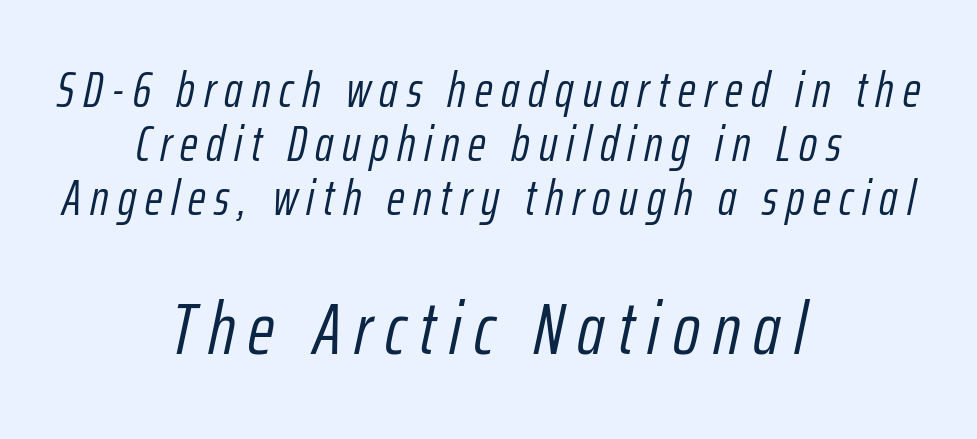
Q: Is the text bold? A: No.
Q: Is the text italic (slanted)? A: Yes, it leans right by about 12 degrees.
Q: Is the text underlined? A: No.
Q: How is the paragraph aligned? A: Centered.
Q: Is the spacing between lines tight, normal or loose? A: Tight.
Q: Which block of text is set in a larger size, the first (top) or the second (bottom)? A: The second (bottom) one.
Q: Width (condensed, normal, or wide)? A: Condensed.
Q: Stroke contrast? A: Low.
Q: x-height? A: Medium.
Q: Monospaced? A: No.
